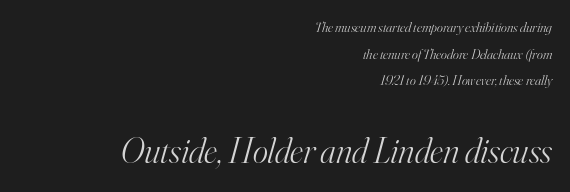
Character size in the trailing block exceeds that of the leading block. Character widths vary here, with narrow letters taking less room than wide ones. The string is rendered with underlining switched off. The weight would be labelled regular, book, light, or lighter still. The text carries the slant typical of an italic or oblique font.
